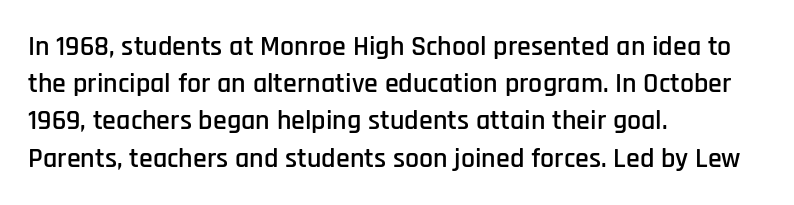
{"serif": "no", "italic": "no", "width": "condensed", "stroke_contrast": "low", "x_height": "large", "monospaced": "no", "underline": "no", "align": "left", "line_spacing": "normal", "line_spacing_ratio": 1.33, "letter_spacing": "normal", "letter_spacing_em": 0.0, "glyph_px": 28}
